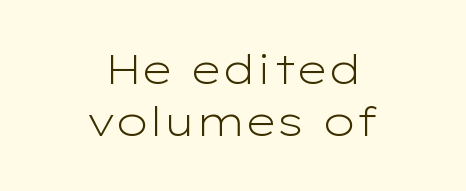
Q: Is the text bold? A: No.
Q: Is the text italic (slanted)? A: No, it is upright.
Q: Is the typeface a serif or a sans-serif typeface? A: Sans-serif.
Q: Is the text underlined? A: No.
Q: How is the paragraph aligned? A: Centered.
Q: Is the spacing between letters normal or unusually wide? A: Normal.
Q: Is the spacing between lines tight, normal or loose? A: Normal.
Q: Width (condensed, normal, or wide)? A: Wide.
Q: Stroke contrast? A: Low.
Q: x-height? A: Medium.
Q: Monospaced? A: No.
